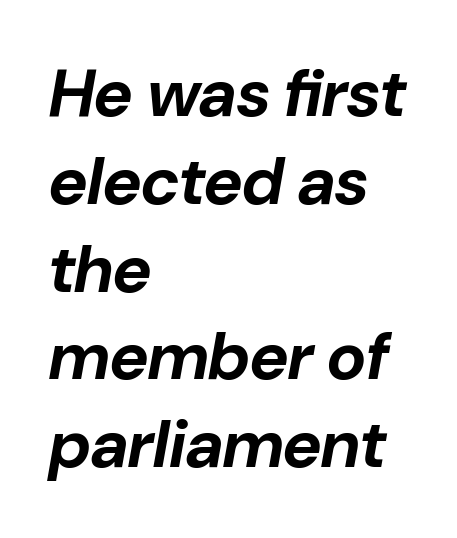
The image shows 67 px bold type, italic (leaning right); set left-aligned, normal line spacing (1.31x), normal letter spacing, not underlined; low stroke contrast and a medium x-height.
